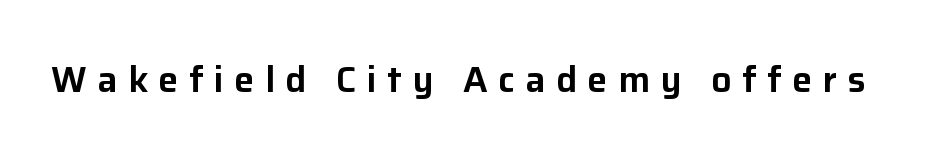
The image shows 36 px sans-serif type, upright; set unusually wide letter spacing (+0.29 em), not underlined; low stroke contrast and a medium x-height.
